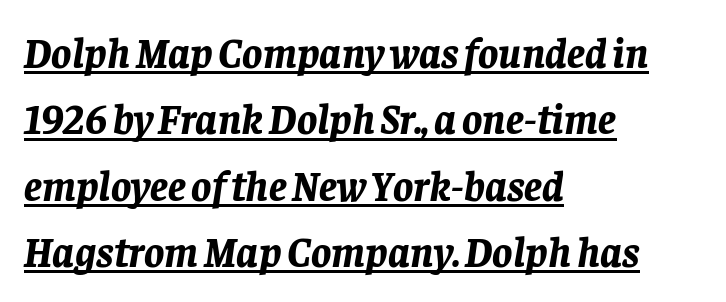
The image shows 42 px bold type, italic (leaning right); set left-aligned, normal line spacing (1.58x), normal letter spacing, underlined; low stroke contrast and a large x-height.
